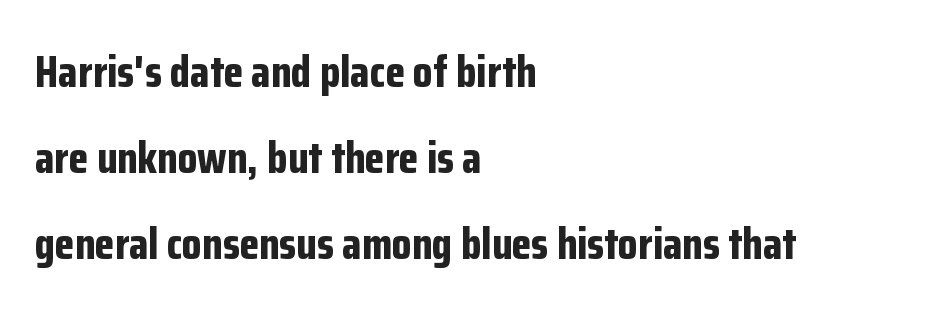
The image shows 45 px bold, condensed sans-serif type, upright; set left-aligned, loose line spacing (1.91x), normal letter spacing, not underlined; low stroke contrast and a medium x-height.
